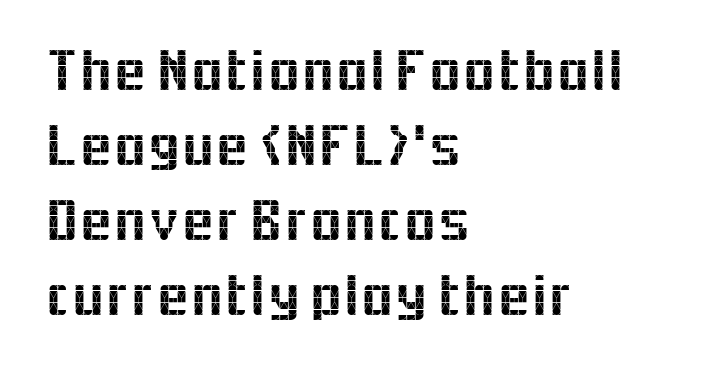
Looks like regular typesetting: each glyph gets only the width it needs. Alignment: flush left. The passage shown stacks its lines at a standard gap. Grotesque or geometric, the face here clearly has no serifs.
